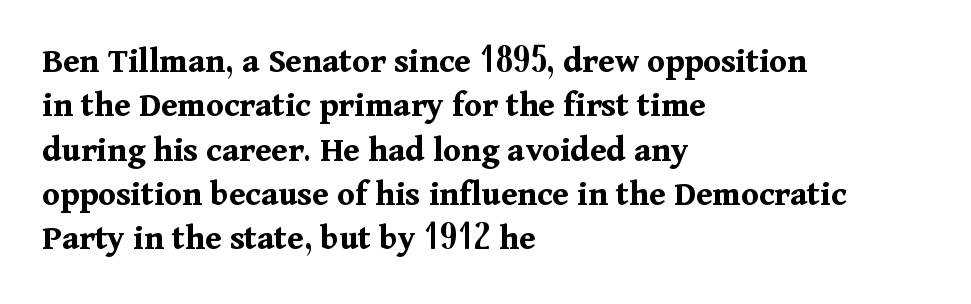
{"serif": "yes", "italic": "no", "bold": "yes", "weight": "bold", "width": "normal", "stroke_contrast": "medium", "x_height": "medium", "monospaced": "no", "underline": "no", "align": "left", "line_spacing_ratio": 1.23, "letter_spacing": "normal", "letter_spacing_em": 0.0, "glyph_px": 36}
